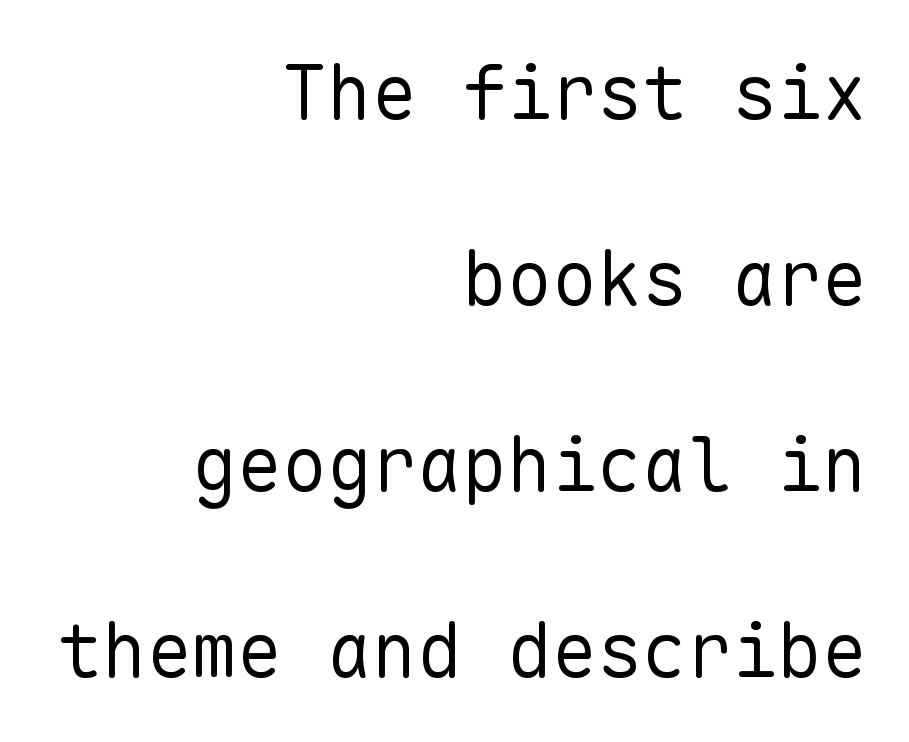
The image shows 75 px regular-weight sans-serif type, upright, monospaced; set right-aligned, loose line spacing (2.48x), normal letter spacing, not underlined; low stroke contrast and a medium x-height.
